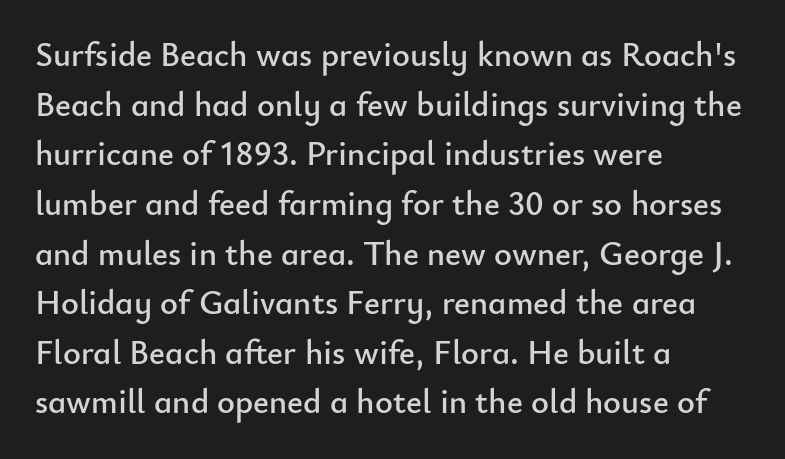
The image shows 34 px sans-serif type, upright; set left-aligned, normal line spacing (1.46x), normal letter spacing, not underlined; low stroke contrast and a small x-height.
